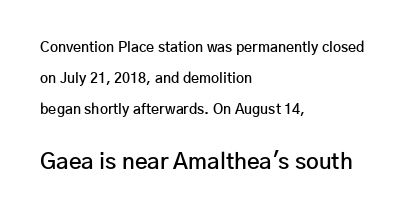
The tracking reads as untouched default to a designer's eye. Check under the words: just untouched page. Moderately thickened strokes mark this as semibold type. Caption: upper text group reduced, lower text group enlarged.
